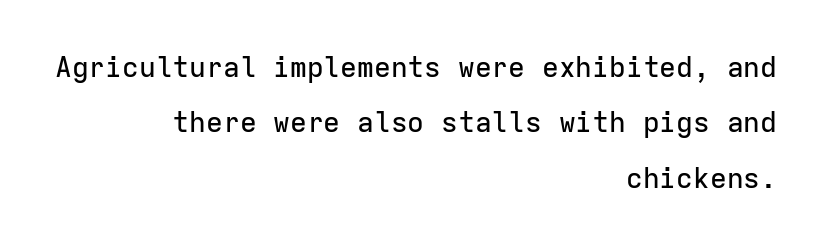
The image shows 28 px sans-serif type, upright, monospaced; set right-aligned, loose line spacing (1.98x), normal letter spacing, not underlined; low stroke contrast and a medium x-height.
